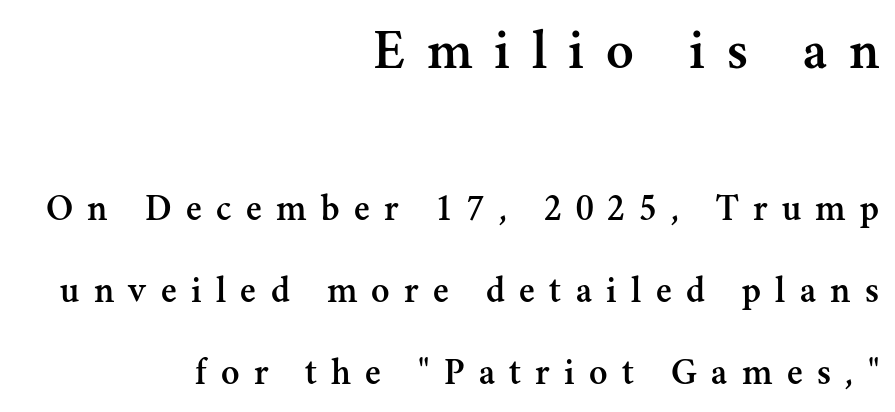
The image shows 57 px serif type, upright; set right-aligned, loose line spacing (2.16x), unusually wide letter spacing (+0.38 em), not underlined; the first (top) block is 1.5x larger; medium stroke contrast and a small x-height.
